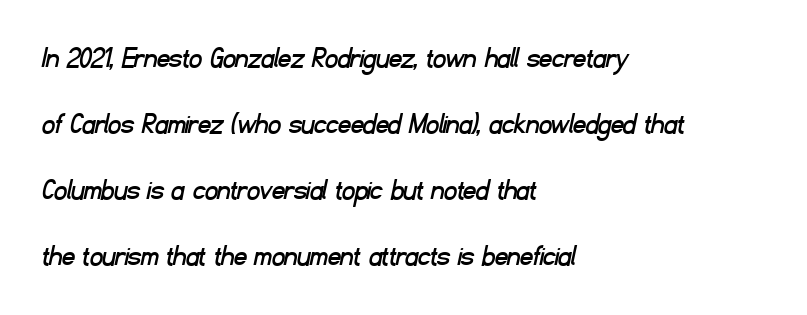
Serifs: no, the terminals of the letterforms are clean. Inter-character spacing is left at the font's built-in metrics. The ragged edge is on the right, which tells us the setting is flush left. The passage shown is typed in a proportional face where columns would drift. What's the leading like? Stretched, with rows far apart.
